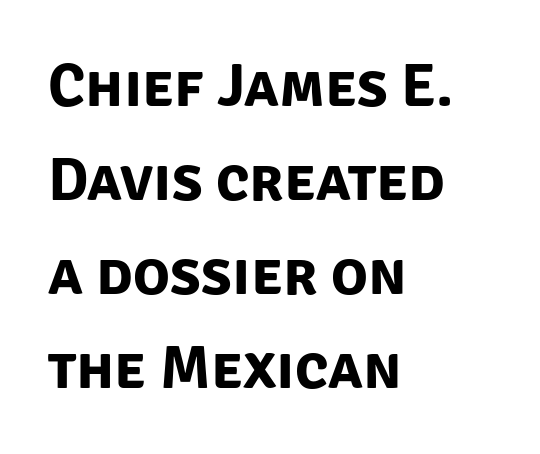
{"serif": "no", "bold": "yes", "weight": "bold", "width": "normal", "stroke_contrast": "low", "x_height": "large", "monospaced": "no", "underline": "no", "align": "left", "line_spacing": "normal", "line_spacing_ratio": 1.54, "letter_spacing": "normal", "letter_spacing_em": 0.0, "glyph_px": 61}
